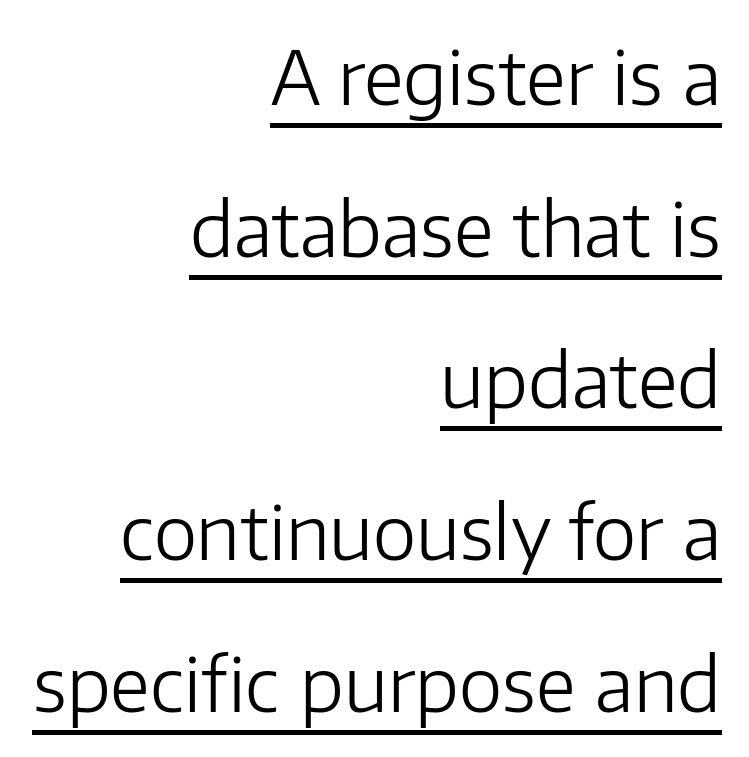
Q: Is the text bold? A: No.
Q: Is the text italic (slanted)? A: No, it is upright.
Q: Is the typeface a serif or a sans-serif typeface? A: Sans-serif.
Q: Is the text underlined? A: Yes.
Q: How is the paragraph aligned? A: Right-aligned.
Q: Is the spacing between letters normal or unusually wide? A: Normal.
Q: Is the spacing between lines tight, normal or loose? A: Loose.
Q: Width (condensed, normal, or wide)? A: Normal.
Q: Stroke contrast? A: Low.
Q: x-height? A: Medium.
Q: Monospaced? A: No.
